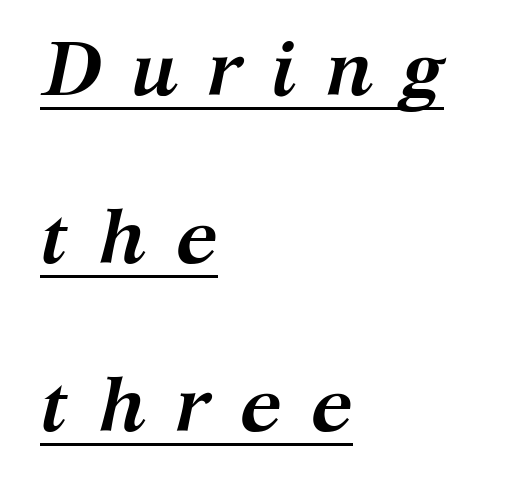
The image shows 77 px semibold serif type, italic (leaning right); set left-aligned, loose line spacing (2.18x), unusually wide letter spacing (+0.37 em), underlined; medium stroke contrast and a medium x-height.
